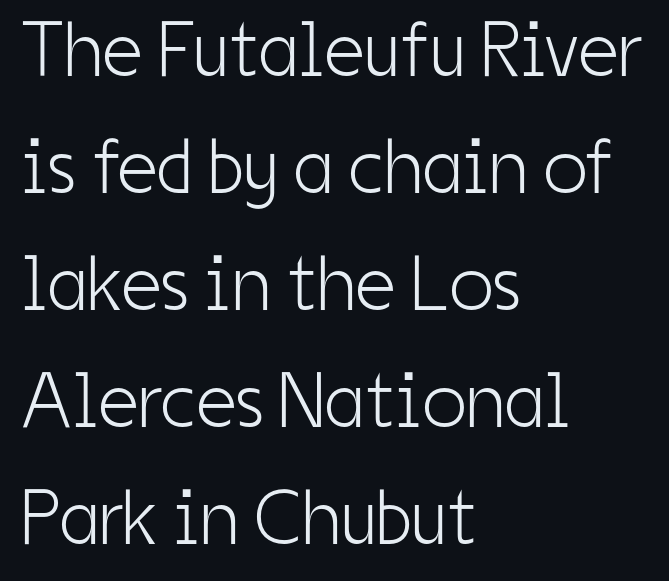
{"serif": "no", "italic": "no", "bold": "no", "weight": "light", "width": "condensed", "stroke_contrast": "low", "x_height": "medium", "monospaced": "no", "underline": "no", "align": "left", "line_spacing": "normal", "line_spacing_ratio": 1.5, "letter_spacing": "normal", "letter_spacing_em": 0.0, "glyph_px": 78}
